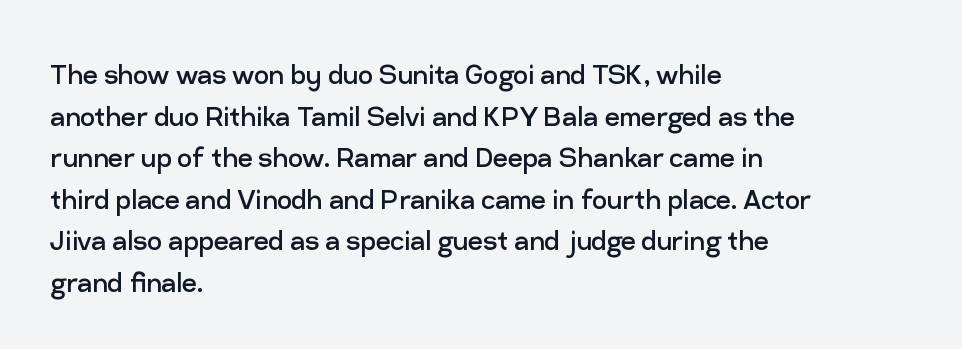
Q: Is the text bold? A: No.
Q: Is the text italic (slanted)? A: No, it is upright.
Q: Is the typeface a serif or a sans-serif typeface? A: Sans-serif.
Q: Is the text underlined? A: No.
Q: How is the paragraph aligned? A: Left-aligned.
Q: Is the spacing between letters normal or unusually wide? A: Normal.
Q: Is the spacing between lines tight, normal or loose? A: Normal.
Q: Width (condensed, normal, or wide)? A: Normal.
Q: Stroke contrast? A: Low.
Q: x-height? A: Medium.
Q: Monospaced? A: No.
